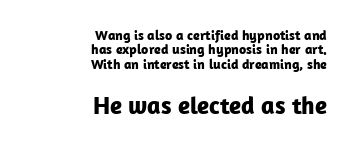
{"italic": "no", "bold": "yes", "underline": "no", "align": "right", "line_spacing": "tight", "line_spacing_ratio": 1.03, "letter_spacing": "normal", "letter_spacing_em": 0.0, "larger_block": "second", "size_ratio": 1.79, "glyph_px": 25}
